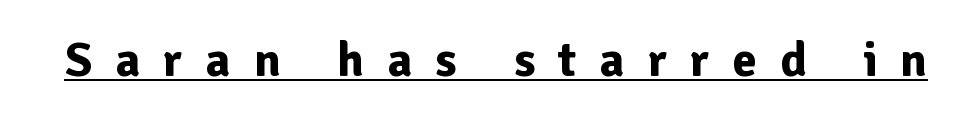
Look at the stroke-to-counter ratio: heavy, a bold. The rendering shows plain stroke endings on the letterforms — a sans-serif design. Upright lettering throughout. The rendering uses natural spacing where letterforms have individual widths. What decoration does the sample have? An underline. The letters are spread apart with noticeably loose tracking.
